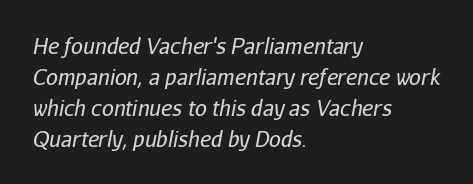
The image shows 21 px text type, italic (leaning right); set left-aligned, normal line spacing (1.47x), normal letter spacing, not underlined.
